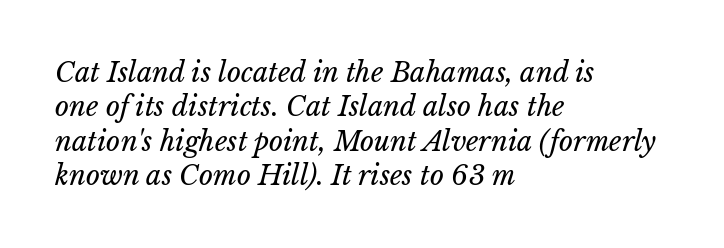
{"italic": "yes", "lean": "right", "slant_degrees": 15, "bold": "no", "underline": "no", "align": "left", "line_spacing": "normal", "line_spacing_ratio": 1.27, "letter_spacing": "normal", "letter_spacing_em": 0.0, "glyph_px": 27}
